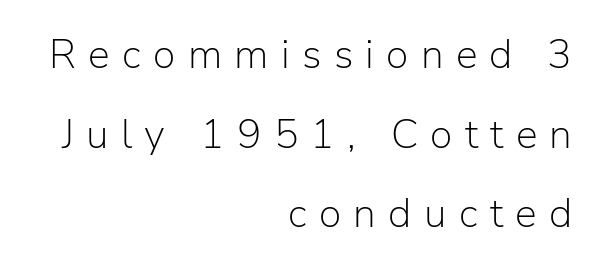
{"serif": "no", "italic": "no", "bold": "no", "weight": "light", "width": "normal", "stroke_contrast": "low", "x_height": "medium", "monospaced": "no", "underline": "no", "align": "right", "line_spacing": "loose", "line_spacing_ratio": 1.94, "letter_spacing": "wide", "letter_spacing_em": 0.3, "glyph_px": 41}
